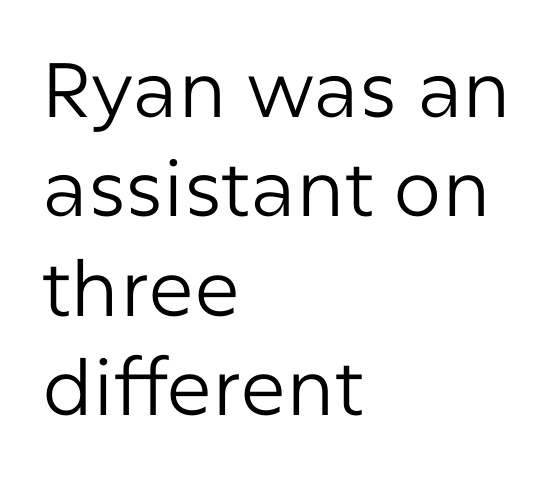
The image shows 77 px regular-weight sans-serif type, upright; set left-aligned, normal line spacing (1.29x), normal letter spacing, not underlined; low stroke contrast and a medium x-height.
